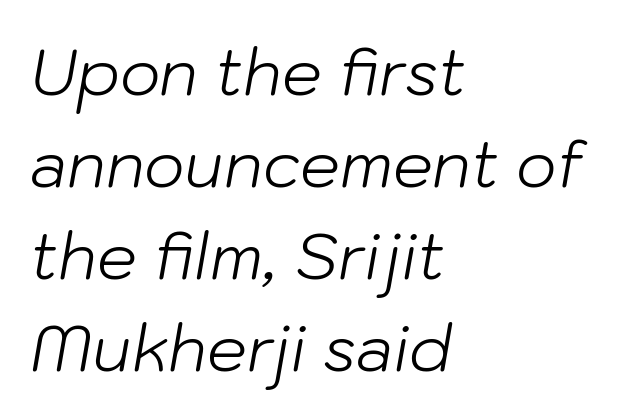
The image shows 63 px light type, italic (leaning right); set left-aligned, normal line spacing (1.46x), normal letter spacing, not underlined; low stroke contrast and a medium x-height.
